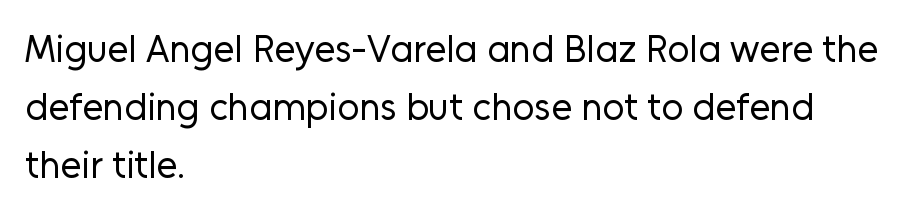
Q: Is the text bold? A: No.
Q: Is the text italic (slanted)? A: No, it is upright.
Q: Is the typeface a serif or a sans-serif typeface? A: Sans-serif.
Q: Is the text underlined? A: No.
Q: How is the paragraph aligned? A: Left-aligned.
Q: Is the spacing between letters normal or unusually wide? A: Normal.
Q: Is the spacing between lines tight, normal or loose? A: Normal.
Q: Width (condensed, normal, or wide)? A: Normal.
Q: Stroke contrast? A: Low.
Q: x-height? A: Medium.
Q: Monospaced? A: No.
